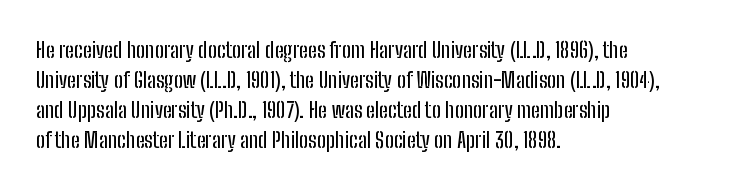
{"italic": "no", "underline": "no", "align": "left", "line_spacing": "normal", "line_spacing_ratio": 1.37, "letter_spacing": "normal", "letter_spacing_em": 0.0, "glyph_px": 22}
